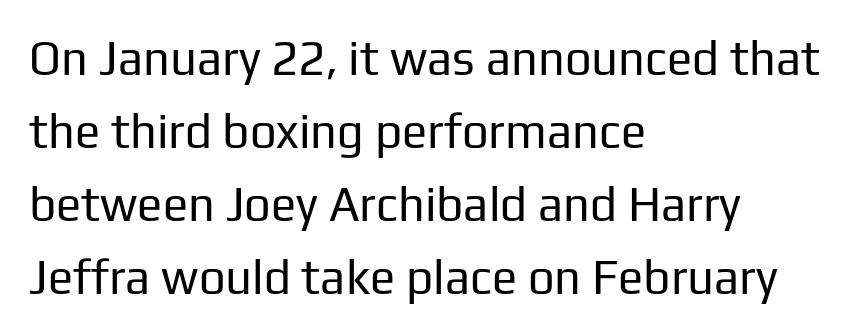
{"serif": "no", "italic": "no", "bold": "no", "weight": "regular", "width": "normal", "stroke_contrast": "low", "x_height": "medium", "monospaced": "no", "underline": "no", "align": "left", "line_spacing": "normal", "line_spacing_ratio": 1.55, "letter_spacing": "normal", "letter_spacing_em": 0.0, "glyph_px": 47}
